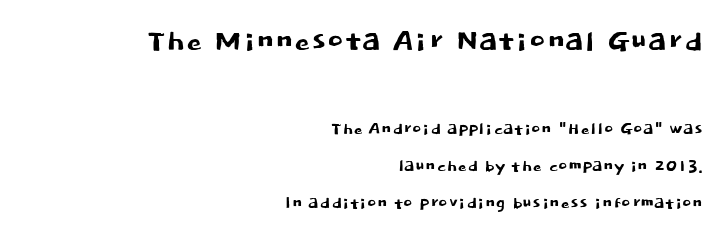
Between one letter and the next there's only the usual sliver of space. Quick note: underline off. Style check: upright. Is the block centered? No — it sits flush against the right margin. The composition opens big and finishes small.
